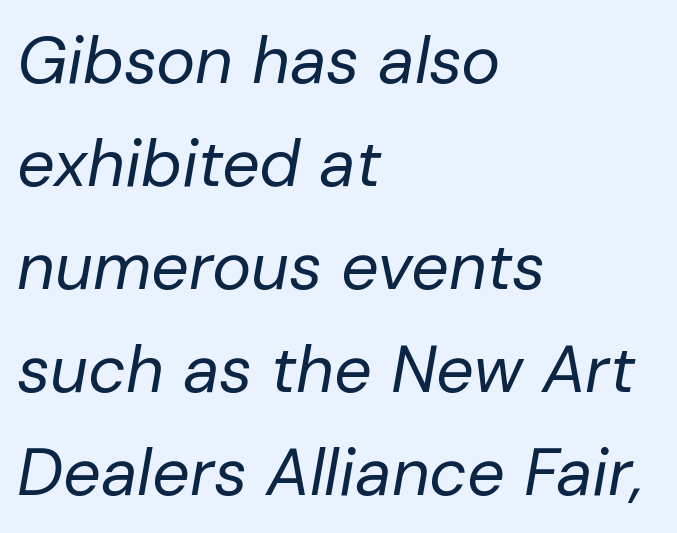
{"italic": "yes", "lean": "right", "slant_degrees": 10, "bold": "no", "weight": "regular", "width": "normal", "stroke_contrast": "low", "x_height": "medium", "monospaced": "no", "underline": "no", "align": "left", "line_spacing": "normal", "line_spacing_ratio": 1.56, "letter_spacing": "normal", "letter_spacing_em": 0.0, "glyph_px": 66}
